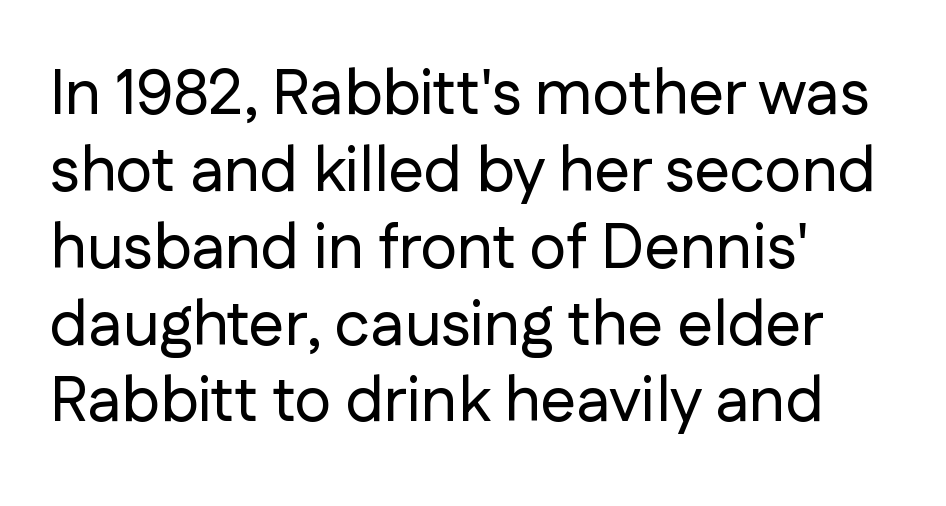
The image shows 63 px sans-serif type, upright; set left-aligned, line spacing 1.22x, normal letter spacing, not underlined; low stroke contrast and a medium x-height.
